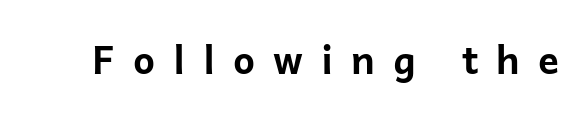
Decoration check: the copy has no underline. This is the regular roman posture of the typeface. The face used here is a sans, in the tradition of grotesques and geometrics. Plenty of ink on the page — the face is bold. Characters follow at a spacing far wider than the type designer built in.
